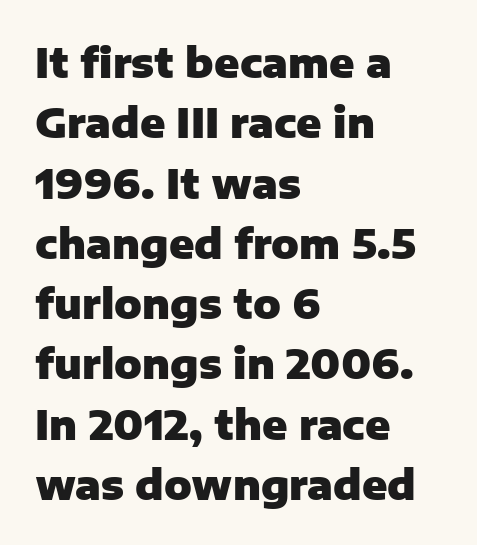
{"serif": "no", "italic": "no", "bold": "yes", "weight": "heavy", "width": "normal", "stroke_contrast": "low", "x_height": "medium", "monospaced": "no", "underline": "no", "align": "left", "line_spacing": "normal", "line_spacing_ratio": 1.47, "letter_spacing": "normal", "letter_spacing_em": 0.0, "glyph_px": 41}
